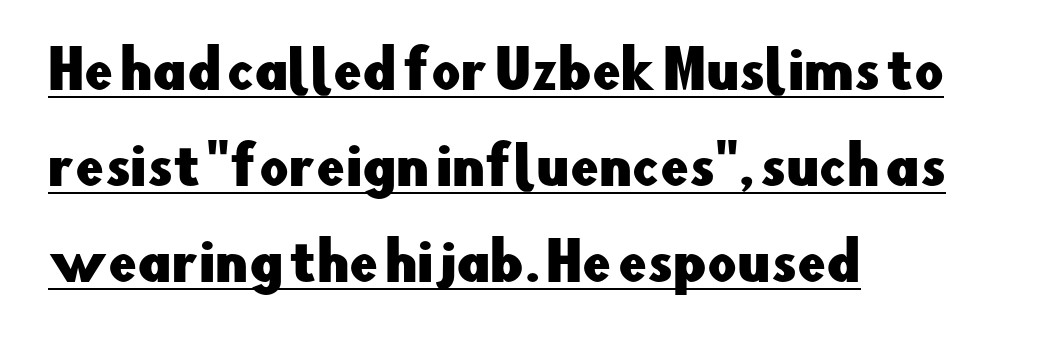
Q: Is the text italic (slanted)? A: No, it is upright.
Q: Is the typeface a serif or a sans-serif typeface? A: Sans-serif.
Q: Is the text underlined? A: Yes.
Q: How is the paragraph aligned? A: Left-aligned.
Q: Is the spacing between letters normal or unusually wide? A: Normal.
Q: Width (condensed, normal, or wide)? A: Normal.
Q: Stroke contrast? A: Low.
Q: x-height? A: Small.
Q: Monospaced? A: No.
